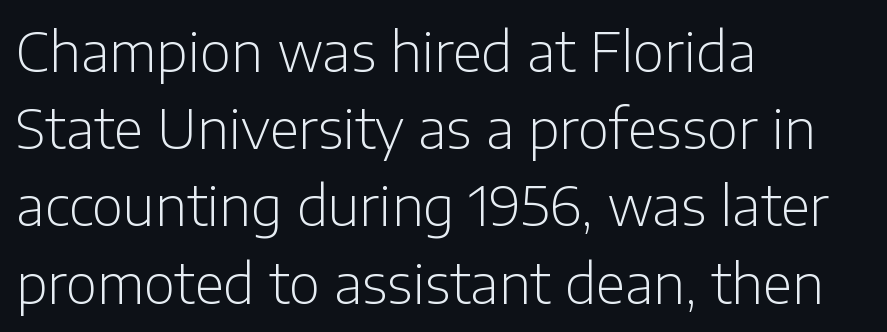
The image shows 54 px light sans-serif type, upright; set left-aligned, normal line spacing (1.43x), normal letter spacing, not underlined; low stroke contrast and a medium x-height.
